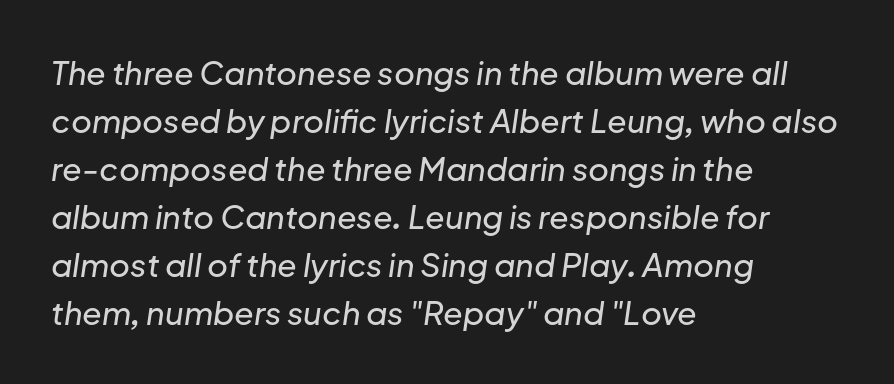
{"italic": "yes", "lean": "right", "slant_degrees": 8, "width": "normal", "stroke_contrast": "low", "x_height": "medium", "monospaced": "no", "underline": "no", "align": "left", "line_spacing": "normal", "line_spacing_ratio": 1.5, "letter_spacing": "normal", "letter_spacing_em": 0.0, "glyph_px": 32}
